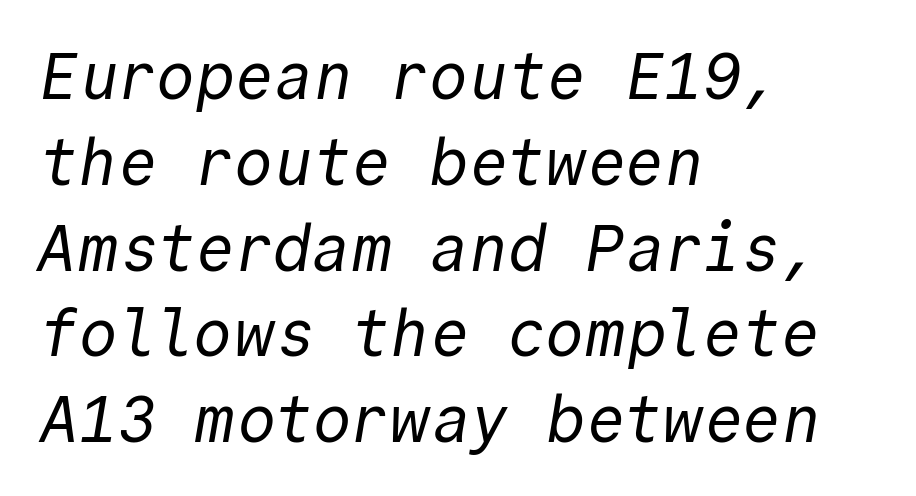
Serifs: no, the terminals of the letterforms are clean. The space between consecutive lines is moderate. Teacher's note: observe the even left margin — that is flush-left alignment. The strokes carry an ordinary text weight at most.
